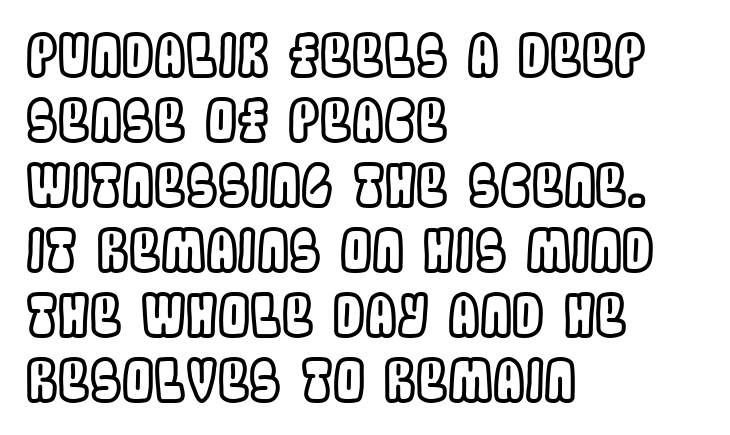
Q: Is the text italic (slanted)? A: No, it is upright.
Q: Is the text underlined? A: No.
Q: How is the paragraph aligned? A: Left-aligned.
Q: Is the spacing between letters normal or unusually wide? A: Normal.
Q: Is the spacing between lines tight, normal or loose? A: Tight.
Q: Width (condensed, normal, or wide)? A: Condensed.
Q: x-height? A: Large.
Q: Monospaced? A: No.
